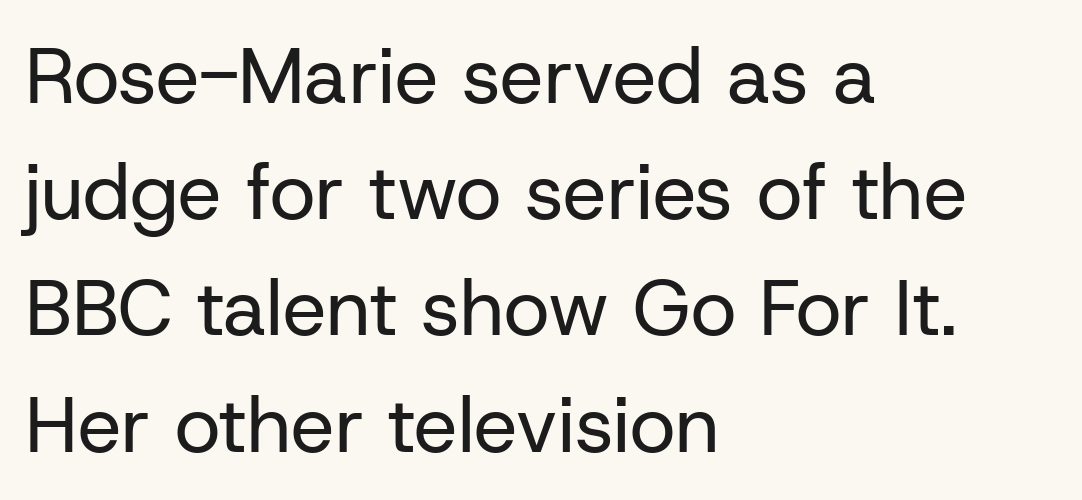
Q: Is the text bold? A: No.
Q: Is the text italic (slanted)? A: No, it is upright.
Q: Is the typeface a serif or a sans-serif typeface? A: Sans-serif.
Q: Is the text underlined? A: No.
Q: How is the paragraph aligned? A: Left-aligned.
Q: Is the spacing between letters normal or unusually wide? A: Normal.
Q: Is the spacing between lines tight, normal or loose? A: Normal.
Q: Width (condensed, normal, or wide)? A: Normal.
Q: Stroke contrast? A: Low.
Q: x-height? A: Medium.
Q: Monospaced? A: No.
